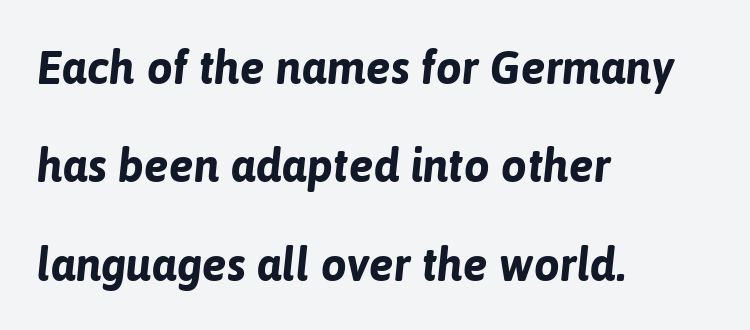
{"italic": "yes", "lean": "right", "slant_degrees": 6, "bold": "yes", "weight": "bold", "width": "normal", "stroke_contrast": "low", "x_height": "medium", "monospaced": "no", "underline": "no", "align": "left", "line_spacing": "loose", "line_spacing_ratio": 2.14, "letter_spacing": "normal", "letter_spacing_em": 0.0, "glyph_px": 46}
